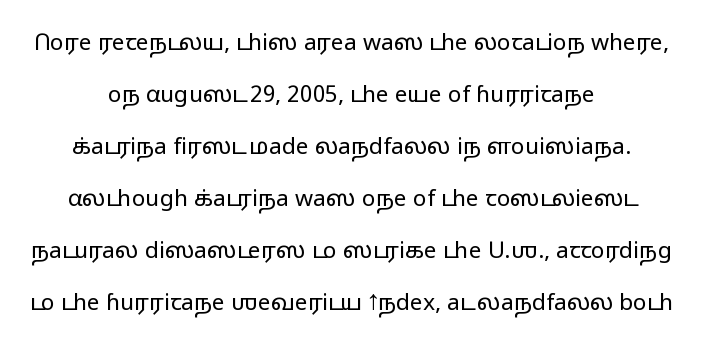
Notice the wide empty band between every row — that's loose leading. Words appear dense and cohesive because spacing is normal. No word sits above an underline. This is roman type, the default non-slanted kind. The paragraph shown floats in the horizontal middle. The typesetting does not lean heavy: it is not bold.
